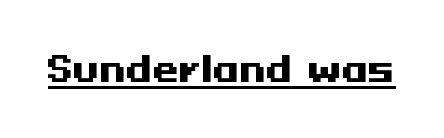
Q: Is the text bold? A: Yes.
Q: Is the text italic (slanted)? A: No, it is upright.
Q: Is the typeface a serif or a sans-serif typeface? A: Sans-serif.
Q: Is the text underlined? A: Yes.
Q: Is the spacing between letters normal or unusually wide? A: Normal.
Q: Width (condensed, normal, or wide)? A: Wide.
Q: Stroke contrast? A: Medium.
Q: x-height? A: Medium.
